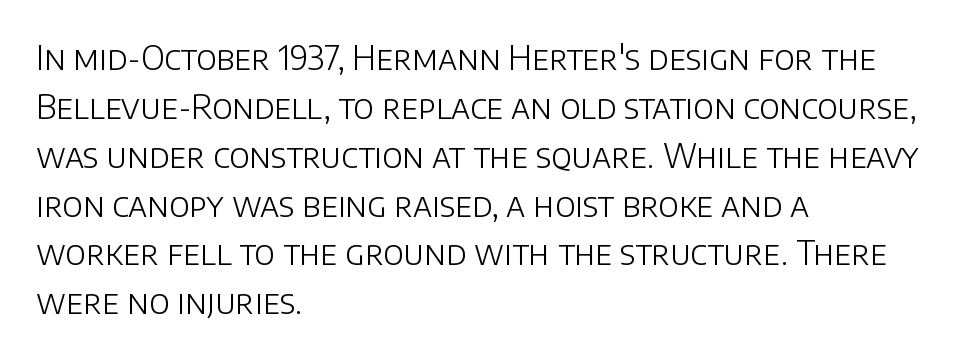
The image shows 33 px light sans-serif type, upright; set left-aligned, normal line spacing (1.48x), normal letter spacing, not underlined; low stroke contrast and a large x-height.
